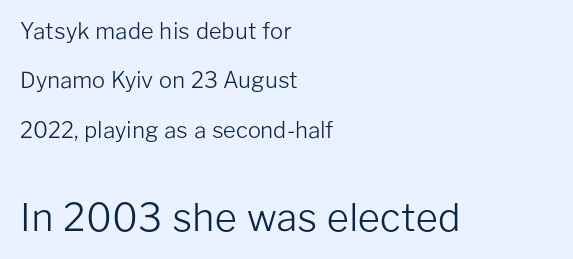
Horizontal alignment here is leftward, the default for most running prose. Larger block? The one below; the one above is distinctly smaller. What's the leading like? Stretched, with rows far apart. Looks like regular typesetting: each glyph gets only the width it needs. Posture: straight, roman, zero tilt.
